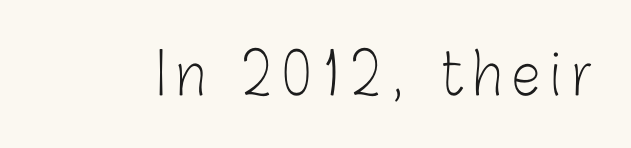
Q: Is the text bold? A: No.
Q: Is the text italic (slanted)? A: No, it is upright.
Q: Is the typeface a serif or a sans-serif typeface? A: Sans-serif.
Q: Is the text underlined? A: No.
Q: Is the spacing between letters normal or unusually wide? A: Unusually wide.
Q: Width (condensed, normal, or wide)? A: Condensed.
Q: Stroke contrast? A: Low.
Q: x-height? A: Medium.
Q: Monospaced? A: No.
